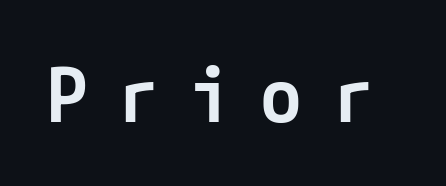
Look at the tracking — it's clearly loosened, letters drifting apart. No feet cap the strokes, marking this as sans-serif type. Beneath every word, the page is bare. These lines were composed using upright roman letters. Compared with an ordinary text face, these strokes are moderately heavier — a semibold.
